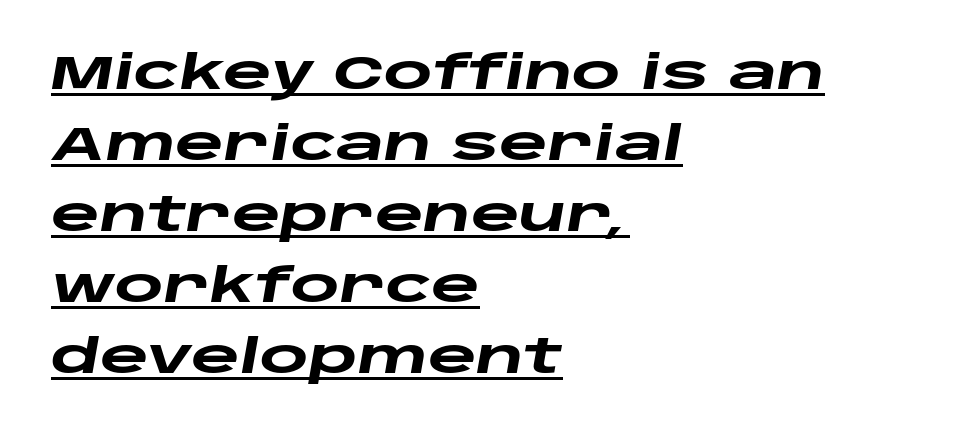
The image shows 47 px heavy, wide type, italic (leaning right); set left-aligned, normal line spacing (1.51x), normal letter spacing, underlined; low stroke contrast and a large x-height.
